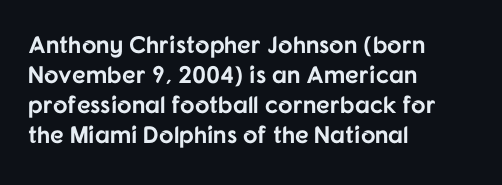
The characters look thick and weighty, a clear bold. Rows of type keep a routine distance in the vertical direction. Each word holds together tightly as a unit, with standard inter-letter gaps. Does the copy run flush right? No — it runs flush left. Beneath every word, the page is bare.
